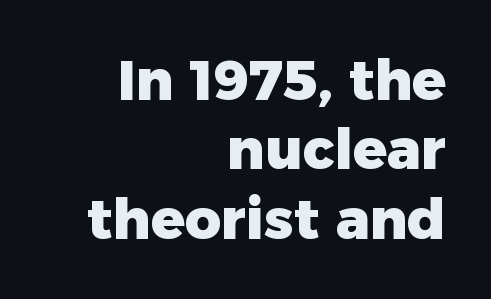
The image shows 56 px heavy sans-serif type, upright; set right-aligned, line spacing 1.24x, normal letter spacing, not underlined; low stroke contrast and a medium x-height.
